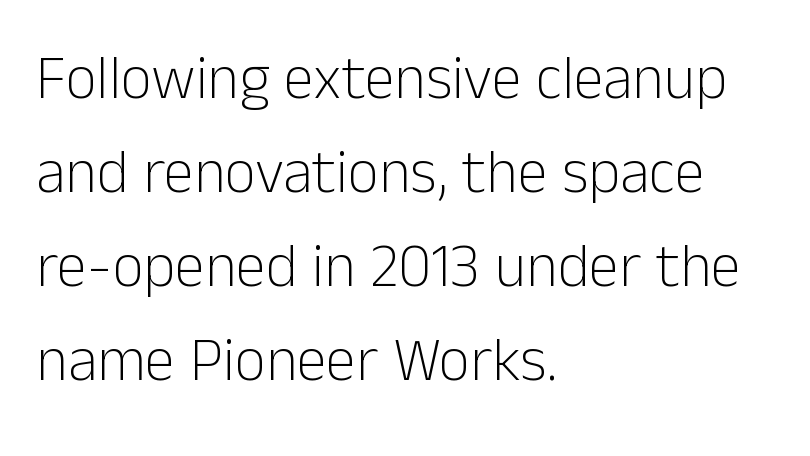
Q: Is the text bold? A: No.
Q: Is the text italic (slanted)? A: No, it is upright.
Q: Is the typeface a serif or a sans-serif typeface? A: Sans-serif.
Q: Is the text underlined? A: No.
Q: How is the paragraph aligned? A: Left-aligned.
Q: Is the spacing between letters normal or unusually wide? A: Normal.
Q: Is the spacing between lines tight, normal or loose? A: Normal.
Q: Width (condensed, normal, or wide)? A: Normal.
Q: Stroke contrast? A: Low.
Q: x-height? A: Medium.
Q: Monospaced? A: No.
